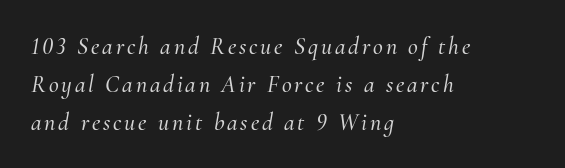
{"italic": "yes", "lean": "right", "slant_degrees": 10, "underline": "no", "align": "left", "line_spacing": "normal", "line_spacing_ratio": 1.58, "glyph_px": 24}
